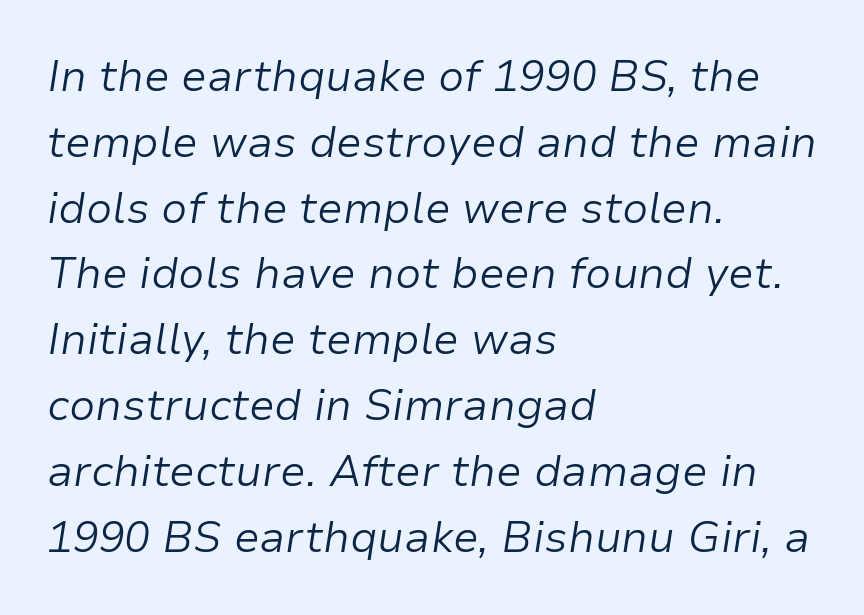
The image shows 43 px light type, italic (leaning right); set left-aligned, normal line spacing (1.53x), normal letter spacing, not underlined; low stroke contrast and a medium x-height.
